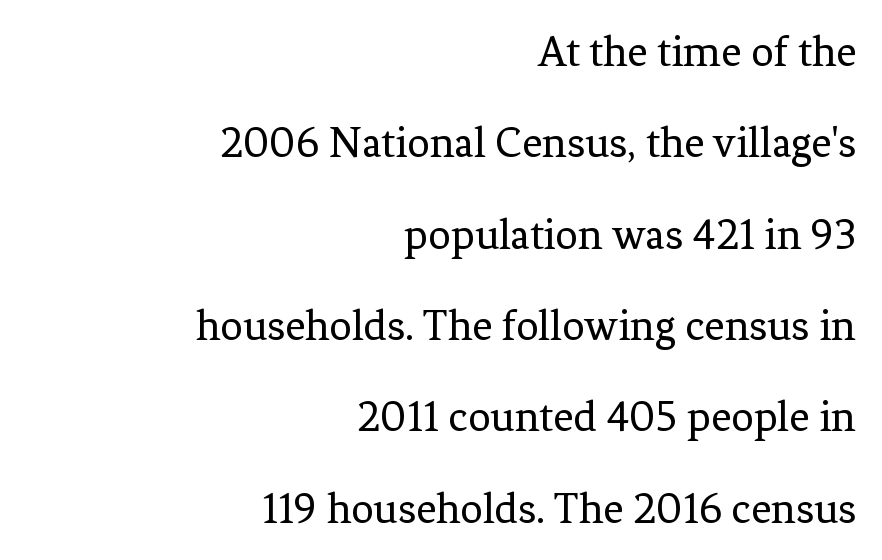
The image shows 45 px regular-weight serif type, upright; set right-aligned, loose line spacing (2.03x), normal letter spacing, not underlined; low stroke contrast and a medium x-height.
